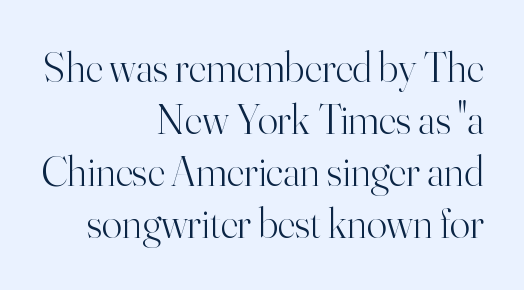
{"serif": "yes", "italic": "no", "bold": "no", "weight": "light", "width": "normal", "stroke_contrast": "high", "x_height": "small", "monospaced": "no", "underline": "no", "align": "right", "line_spacing_ratio": 1.24, "letter_spacing": "normal", "letter_spacing_em": 0.0, "glyph_px": 42}
